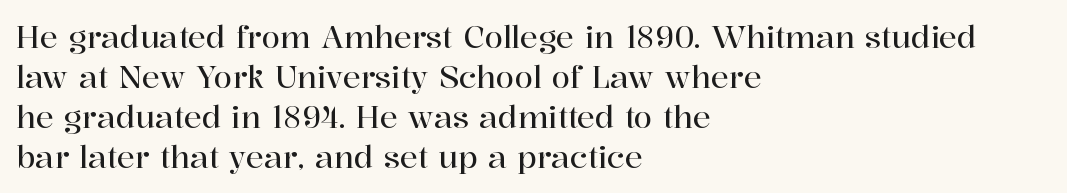
Q: Is the text italic (slanted)? A: No, it is upright.
Q: Is the typeface a serif or a sans-serif typeface? A: Serif.
Q: Is the text underlined? A: No.
Q: How is the paragraph aligned? A: Left-aligned.
Q: Is the spacing between letters normal or unusually wide? A: Normal.
Q: Is the spacing between lines tight, normal or loose? A: Normal.
Q: Width (condensed, normal, or wide)? A: Normal.
Q: Stroke contrast? A: High.
Q: x-height? A: Medium.
Q: Monospaced? A: No.
